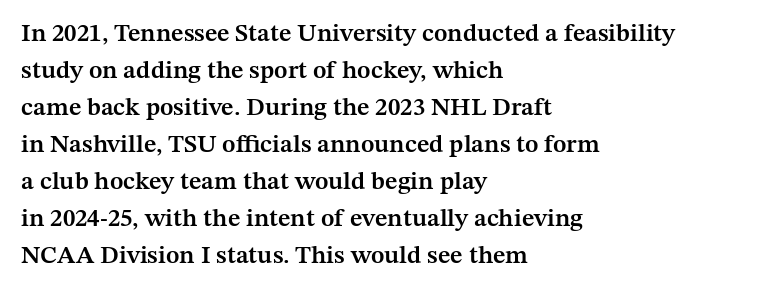
The image shows 25 px text type, upright; set left-aligned, normal line spacing (1.48x), normal letter spacing, not underlined.
